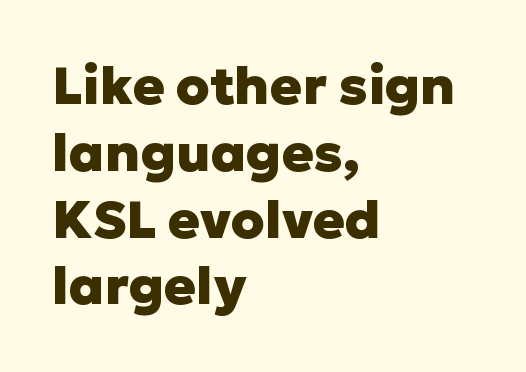
Q: Is the text bold? A: Yes.
Q: Is the text italic (slanted)? A: No, it is upright.
Q: Is the typeface a serif or a sans-serif typeface? A: Sans-serif.
Q: Is the text underlined? A: No.
Q: How is the paragraph aligned? A: Left-aligned.
Q: Is the spacing between letters normal or unusually wide? A: Normal.
Q: Is the spacing between lines tight, normal or loose? A: Normal.
Q: Width (condensed, normal, or wide)? A: Normal.
Q: Stroke contrast? A: Low.
Q: x-height? A: Medium.
Q: Monospaced? A: No.
